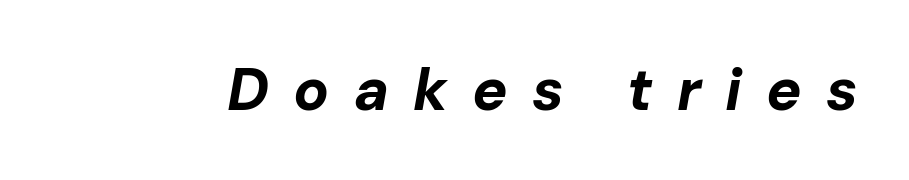
The image shows 59 px bold type, italic (leaning right); set unusually wide letter spacing (+0.41 em), not underlined; low stroke contrast and a medium x-height.
